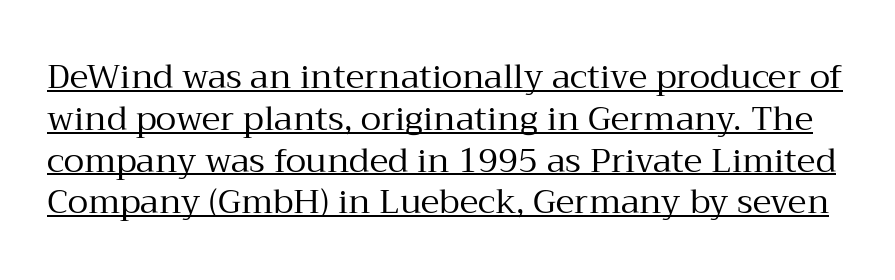
{"serif": "yes", "italic": "no", "bold": "no", "weight": "regular", "width": "normal", "stroke_contrast": "medium", "x_height": "medium", "monospaced": "no", "underline": "yes", "line_spacing_ratio": 1.23, "letter_spacing": "normal", "letter_spacing_em": 0.0, "glyph_px": 34}
